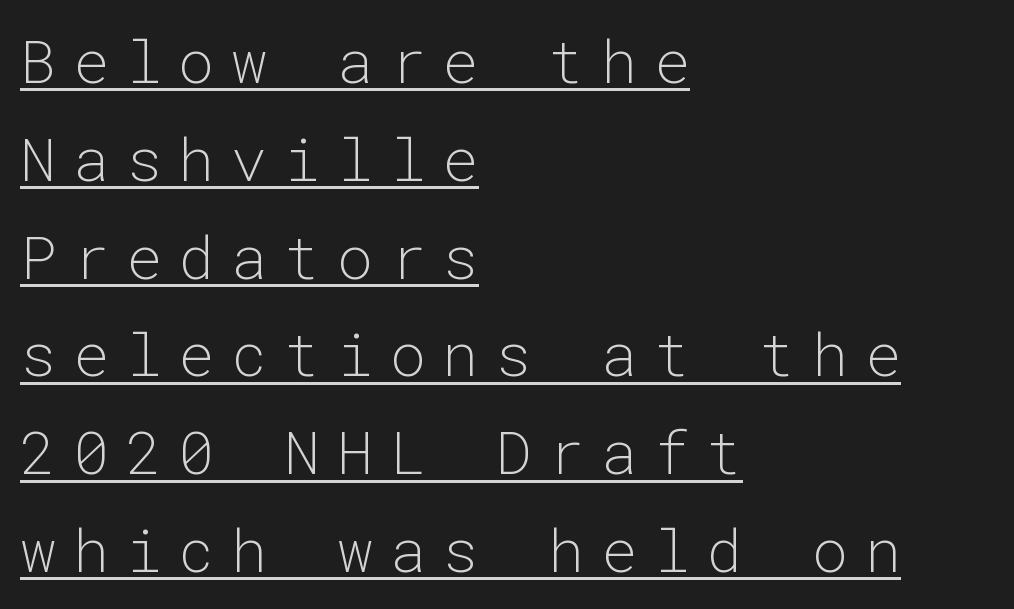
{"serif": "no", "italic": "no", "bold": "no", "weight": "light", "width": "normal", "stroke_contrast": "low", "x_height": "medium", "monospaced": "yes", "underline": "yes", "align": "left", "line_spacing": "normal", "line_spacing_ratio": 1.63, "letter_spacing": "wide", "letter_spacing_em": 0.28, "glyph_px": 60}
